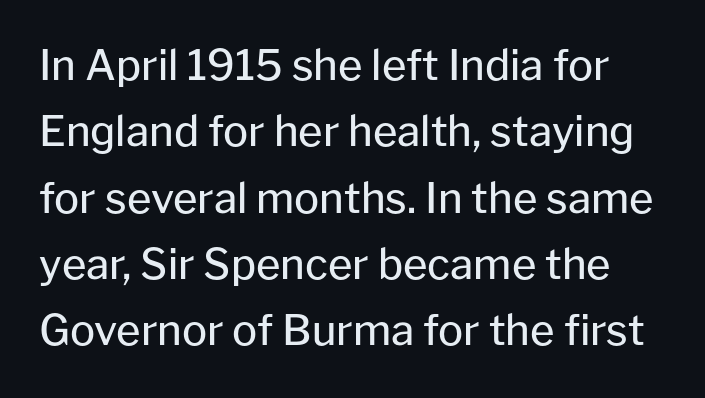
The image shows 42 px regular-weight sans-serif type, upright; set normal line spacing (1.58x), normal letter spacing, not underlined; low stroke contrast and a medium x-height.
